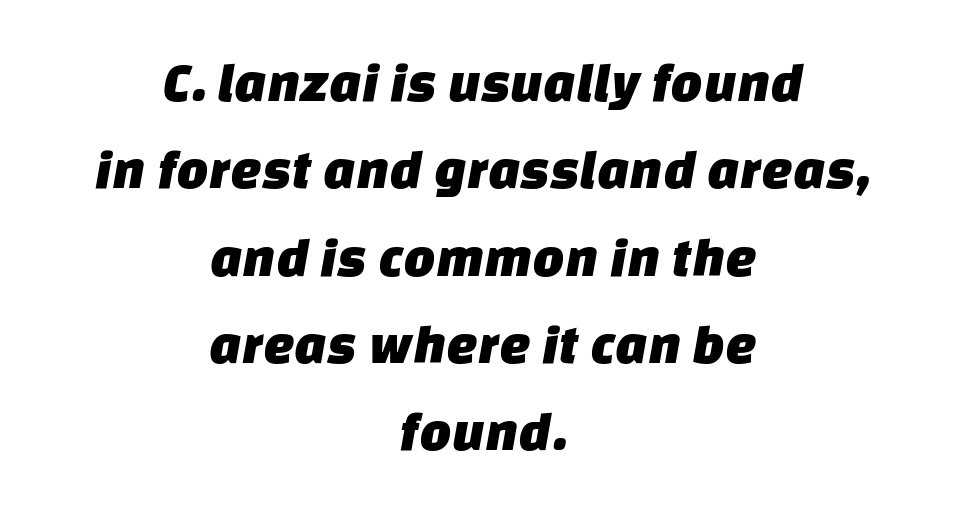
{"serif": "no", "width": "normal", "stroke_contrast": "low", "x_height": "large", "monospaced": "no", "underline": "no", "align": "center", "line_spacing": "normal", "line_spacing_ratio": 1.56, "letter_spacing": "normal", "letter_spacing_em": 0.0, "glyph_px": 56}
